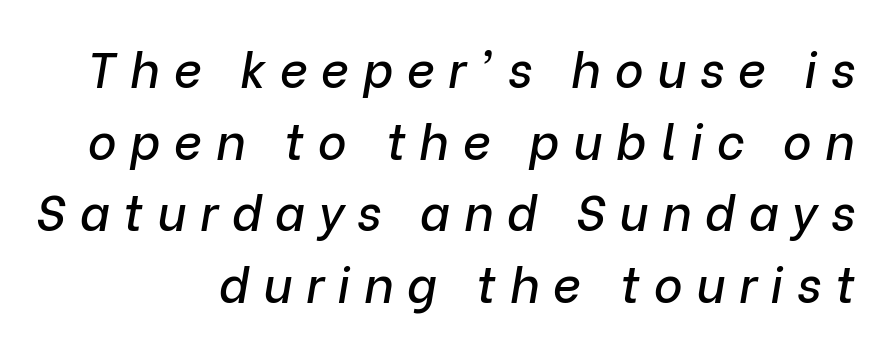
The image shows 49 px text type, italic (leaning right); set right-aligned, normal line spacing (1.46x), unusually wide letter spacing (+0.28 em), not underlined; low stroke contrast and a medium x-height.
